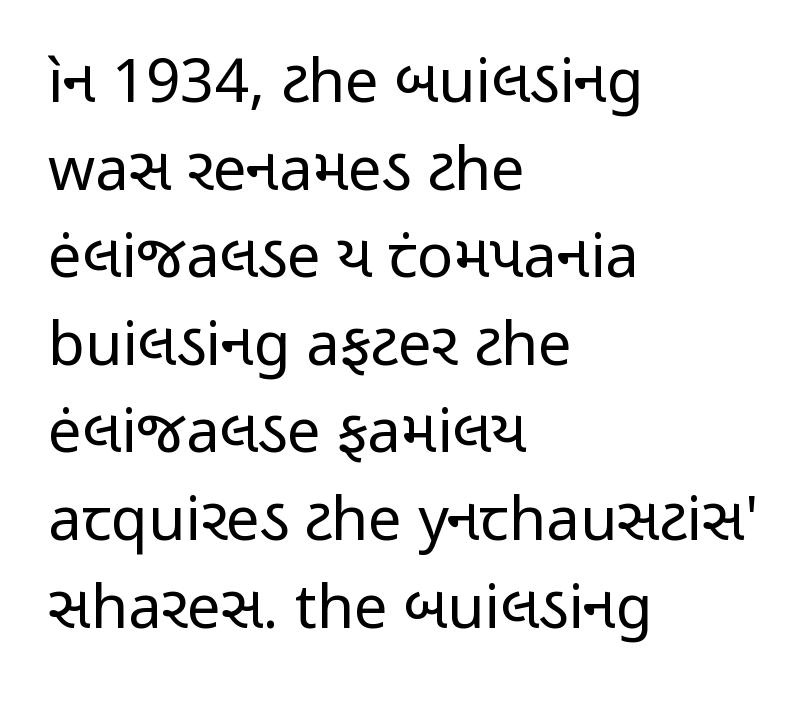
Q: Is the text bold? A: No.
Q: Is the text italic (slanted)? A: No, it is upright.
Q: Is the typeface a serif or a sans-serif typeface? A: Sans-serif.
Q: Is the text underlined? A: No.
Q: How is the paragraph aligned? A: Left-aligned.
Q: Is the spacing between letters normal or unusually wide? A: Normal.
Q: Is the spacing between lines tight, normal or loose? A: Normal.
Q: Width (condensed, normal, or wide)? A: Condensed.
Q: Stroke contrast? A: Low.
Q: x-height? A: Medium.
Q: Monospaced? A: No.
